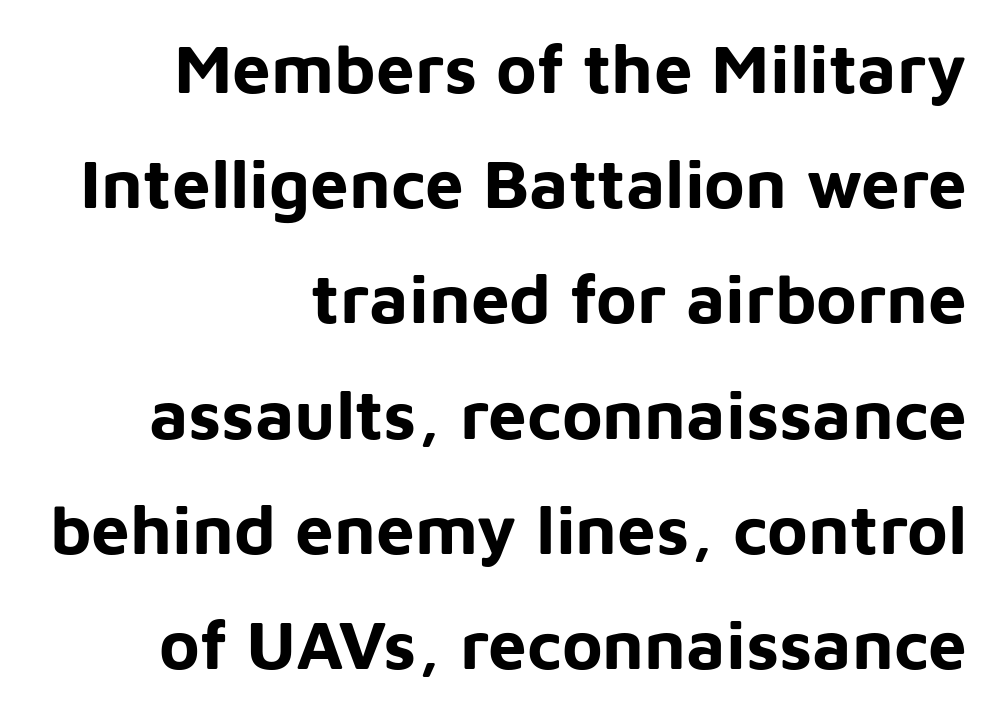
{"serif": "no", "italic": "no", "bold": "yes", "weight": "bold", "width": "normal", "stroke_contrast": "low", "x_height": "medium", "monospaced": "no", "underline": "no", "align": "right", "line_spacing": "normal", "line_spacing_ratio": 1.67, "letter_spacing": "normal", "letter_spacing_em": 0.0, "glyph_px": 69}
